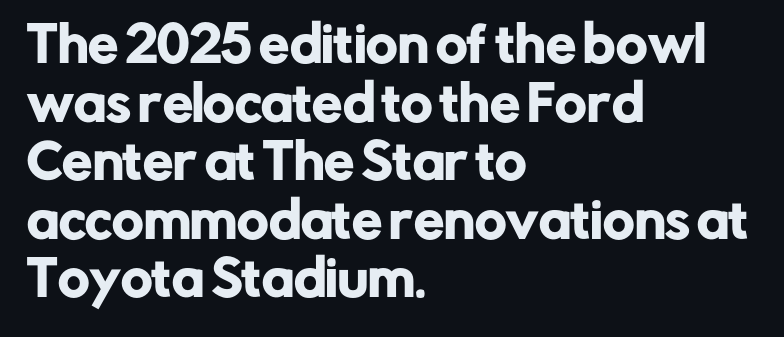
The image shows 48 px sans-serif type, upright; set left-aligned, line spacing 1.22x, normal letter spacing, not underlined; low stroke contrast and a medium x-height.
